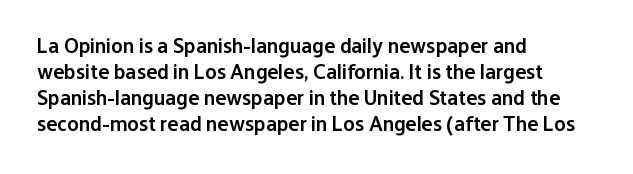
The image shows 21 px text type, upright; set left-aligned, line spacing 1.24x, normal letter spacing, not underlined.
